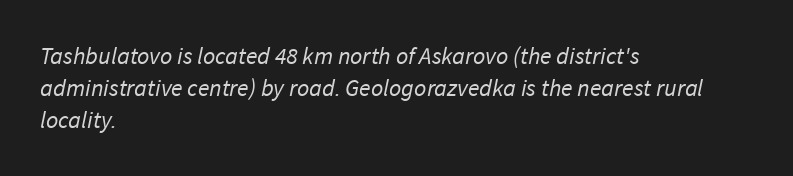
Interline gaps are of average width in this sample. Any mark beneath the type? The region is blank. Visually the block forms a straight wall on the left and a jagged coastline on the right. No heavy texture on the line: the type isn't bold.
